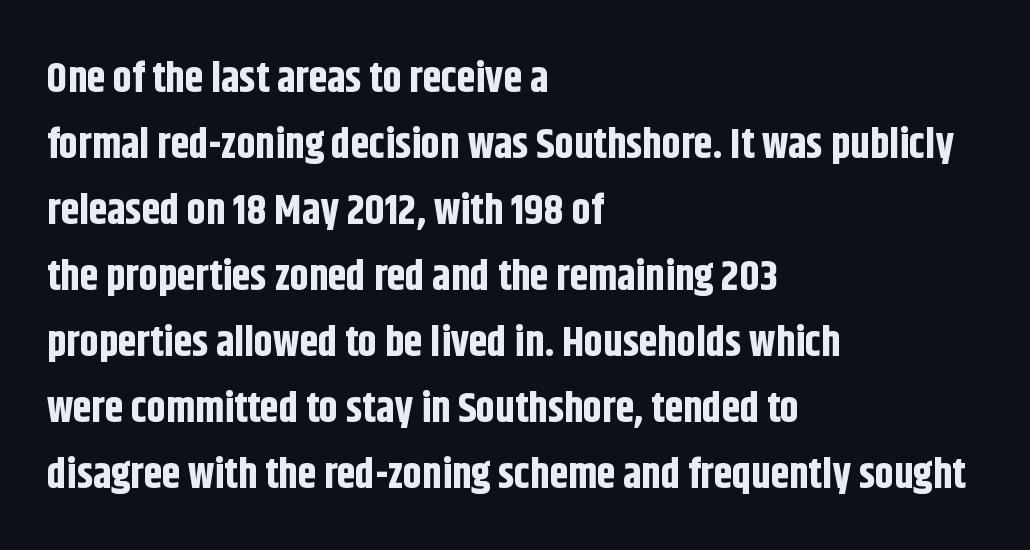
Q: Is the text bold? A: Yes.
Q: Is the text italic (slanted)? A: No, it is upright.
Q: Is the typeface a serif or a sans-serif typeface? A: Sans-serif.
Q: Is the text underlined? A: No.
Q: How is the paragraph aligned? A: Left-aligned.
Q: Is the spacing between letters normal or unusually wide? A: Normal.
Q: Is the spacing between lines tight, normal or loose? A: Normal.
Q: Width (condensed, normal, or wide)? A: Condensed.
Q: Stroke contrast? A: Low.
Q: x-height? A: Large.
Q: Monospaced? A: No.
